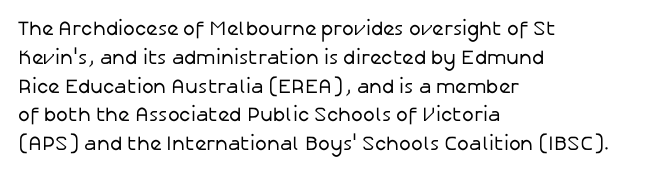
The image shows 20 px text type, upright; set left-aligned, normal line spacing (1.44x), normal letter spacing, not underlined.
